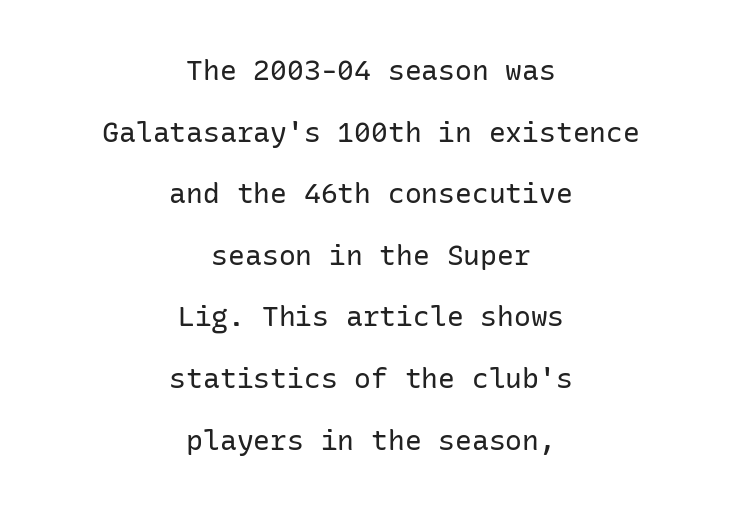
The image shows 28 px regular-weight sans-serif type, upright; set centered, loose line spacing (2.2x), normal letter spacing, not underlined; low stroke contrast and a medium x-height.
